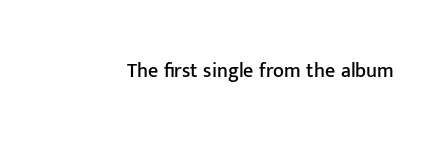
Q: Is the text italic (slanted)? A: No, it is upright.
Q: Is the text underlined? A: No.
Q: Is the spacing between letters normal or unusually wide? A: Normal.
